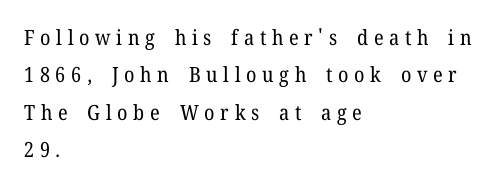
Type without underlining. The line texture is sparse and dotted thanks to wide tracking. No letter is thick-stroked: the sample isn't bold. Italic? Not at all — the glyphs are vertical. This sample is left-justified, so line endings fall wherever the words run out.
